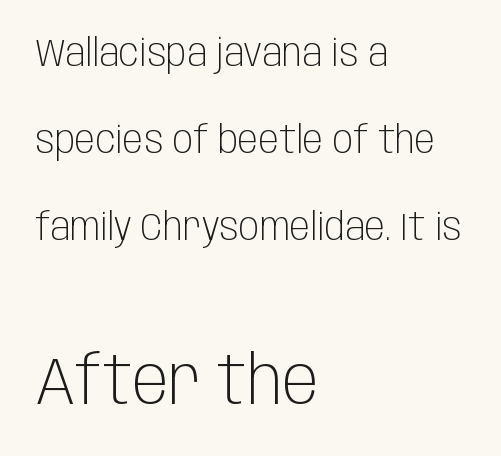
{"serif": "no", "italic": "no", "bold": "no", "weight": "light", "width": "condensed", "stroke_contrast": "low", "x_height": "large", "monospaced": "no", "underline": "no", "align": "left", "line_spacing": "loose", "line_spacing_ratio": 2.29, "letter_spacing": "normal", "letter_spacing_em": 0.0, "larger_block": "second", "size_ratio": 1.76, "glyph_px": 67}
